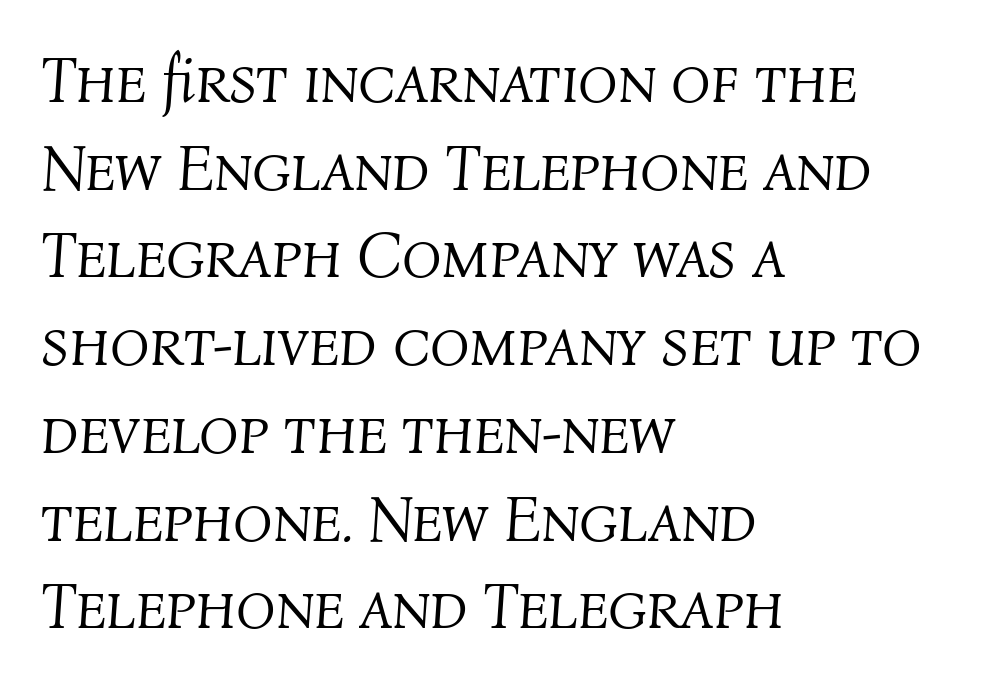
Q: Is the text bold? A: No.
Q: Is the text italic (slanted)? A: Yes, it leans right by about 4 degrees.
Q: Is the text underlined? A: No.
Q: How is the paragraph aligned? A: Left-aligned.
Q: Is the spacing between letters normal or unusually wide? A: Normal.
Q: Is the spacing between lines tight, normal or loose? A: Normal.
Q: Width (condensed, normal, or wide)? A: Normal.
Q: Stroke contrast? A: Medium.
Q: x-height? A: Medium.
Q: Monospaced? A: No.
